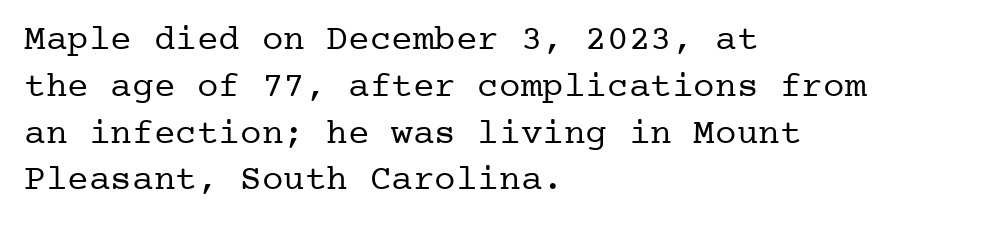
Q: Is the text bold? A: No.
Q: Is the text italic (slanted)? A: No, it is upright.
Q: Is the typeface a serif or a sans-serif typeface? A: Serif.
Q: Is the text underlined? A: No.
Q: How is the paragraph aligned? A: Left-aligned.
Q: Is the spacing between letters normal or unusually wide? A: Normal.
Q: Is the spacing between lines tight, normal or loose? A: Normal.
Q: Width (condensed, normal, or wide)? A: Normal.
Q: Stroke contrast? A: Low.
Q: x-height? A: Medium.
